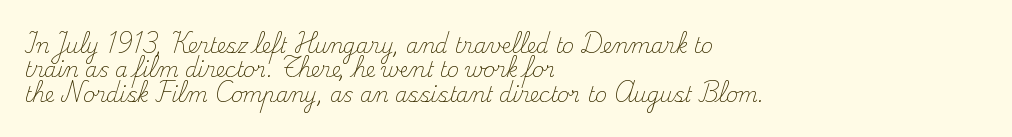
{"bold": "no", "underline": "no", "align": "left", "line_spacing_ratio": 1.22, "letter_spacing": "normal", "letter_spacing_em": 0.0, "glyph_px": 20}
